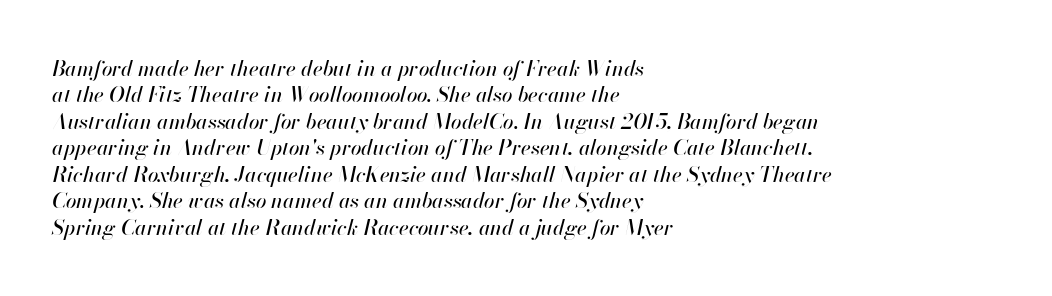
Q: Is the text italic (slanted)? A: Yes, it leans right by about 13 degrees.
Q: Is the text underlined? A: No.
Q: How is the paragraph aligned? A: Left-aligned.
Q: Is the spacing between letters normal or unusually wide? A: Normal.
Q: Is the spacing between lines tight, normal or loose? A: Normal.
